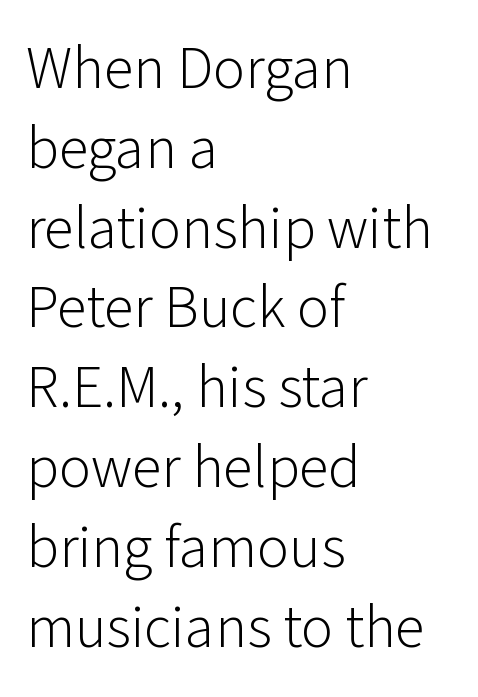
The image shows 60 px light sans-serif type, upright; set left-aligned, normal line spacing (1.33x), normal letter spacing, not underlined; low stroke contrast and a medium x-height.
